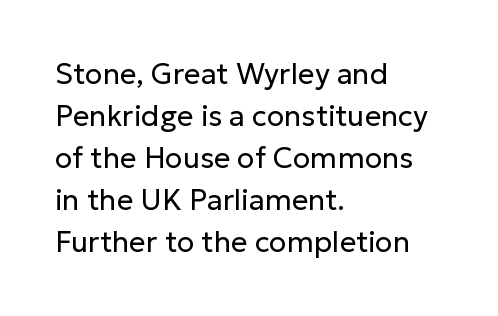
{"serif": "no", "italic": "no", "bold": "no", "weight": "regular", "width": "normal", "stroke_contrast": "low", "x_height": "medium", "monospaced": "no", "underline": "no", "align": "left", "line_spacing": "normal", "line_spacing_ratio": 1.45, "letter_spacing": "normal", "letter_spacing_em": 0.0, "glyph_px": 29}
